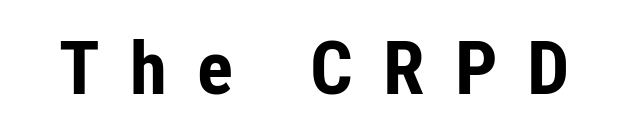
{"serif": "no", "italic": "no", "bold": "yes", "weight": "bold", "width": "condensed", "stroke_contrast": "low", "x_height": "medium", "monospaced": "no", "underline": "no", "letter_spacing": "wide", "letter_spacing_em": 0.4, "glyph_px": 75}
